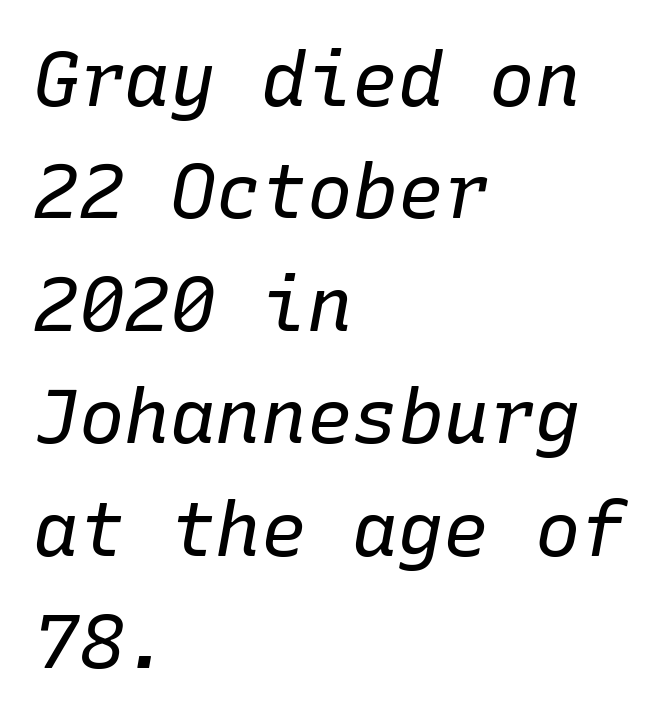
{"italic": "yes", "lean": "right", "slant_degrees": 10, "bold": "no", "weight": "regular", "width": "normal", "stroke_contrast": "low", "x_height": "medium", "monospaced": "yes", "underline": "no", "align": "left", "line_spacing": "normal", "line_spacing_ratio": 1.48, "letter_spacing": "normal", "letter_spacing_em": 0.0, "glyph_px": 76}
